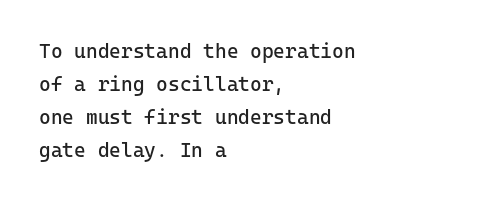
{"italic": "no", "bold": "no", "underline": "no", "align": "left", "line_spacing": "normal", "line_spacing_ratio": 1.65, "letter_spacing": "normal", "letter_spacing_em": 0.0, "glyph_px": 20}
